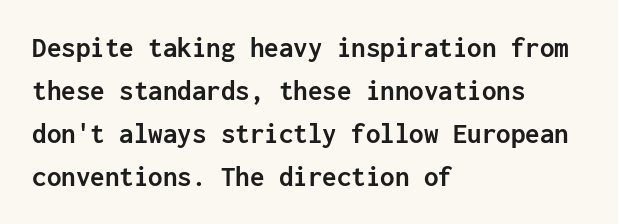
{"serif": "no", "italic": "no", "bold": "yes", "weight": "semibold", "width": "normal", "stroke_contrast": "low", "x_height": "medium", "monospaced": "yes", "underline": "no", "align": "left", "line_spacing": "normal", "line_spacing_ratio": 1.48, "letter_spacing": "normal", "letter_spacing_em": 0.0, "glyph_px": 29}
